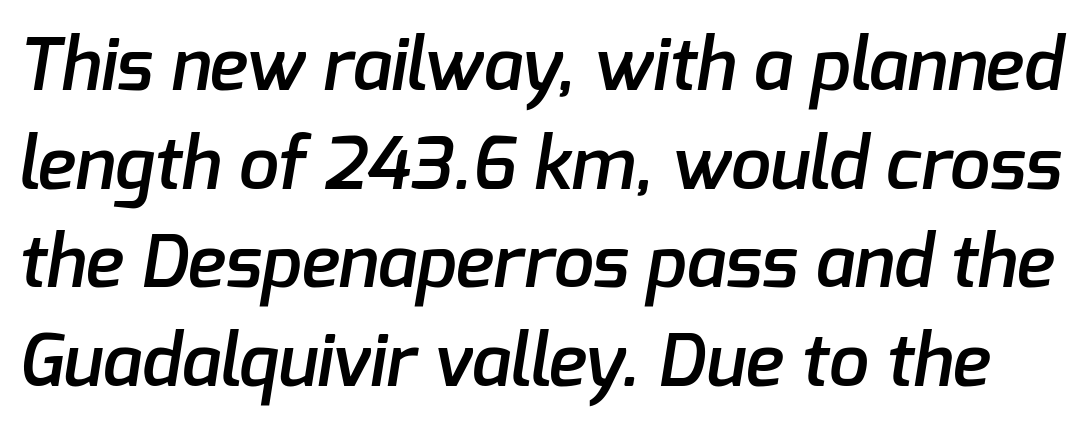
The characters display no serif detailing; their extremities are plain. Here the designer chose a conventional face with non-uniform glyph widths. Descenders are the only things crossing below the line. As a designer I'd log this as weight 600, semibold. In terms of leading, this rendering sits right in the middle. This sample uses plain, unmodified letter spacing.
